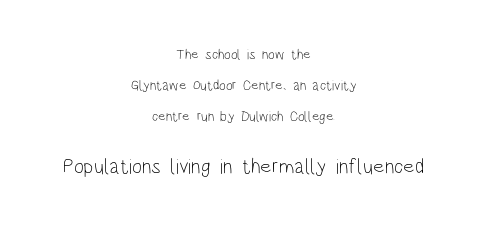
{"italic": "no", "bold": "no", "underline": "no", "align": "center", "line_spacing": "loose", "line_spacing_ratio": 2.2, "letter_spacing": "normal", "letter_spacing_em": 0.0, "larger_block": "second", "size_ratio": 1.5, "glyph_px": 21}
